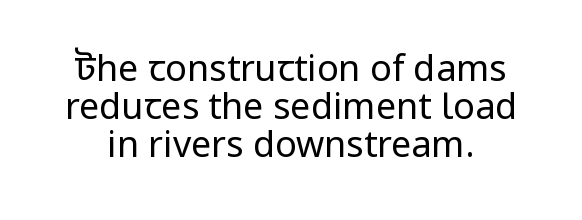
{"serif": "no", "italic": "no", "bold": "no", "weight": "regular", "width": "normal", "stroke_contrast": "low", "x_height": "medium", "monospaced": "no", "underline": "no", "line_spacing": "tight", "line_spacing_ratio": 1.06, "letter_spacing": "normal", "letter_spacing_em": 0.0, "glyph_px": 36}
